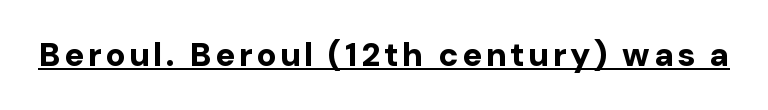
The image shows 33 px bold sans-serif type, upright; set underlined; low stroke contrast and a medium x-height.
